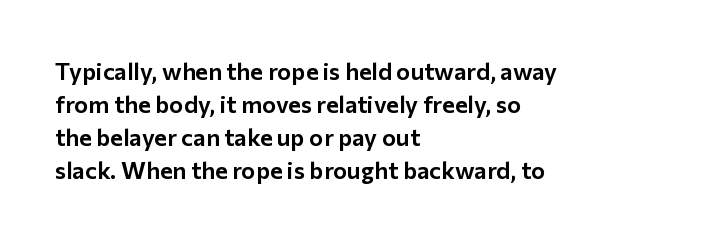
The lines are quadded left. Does extra space separate the letters? No, they use regular spacing. Tall strokes in this sample are plumb rather than angled. Notice how descenders clear the ascenders below comfortably — that's standard leading. This rendering features lettering with no underline.
